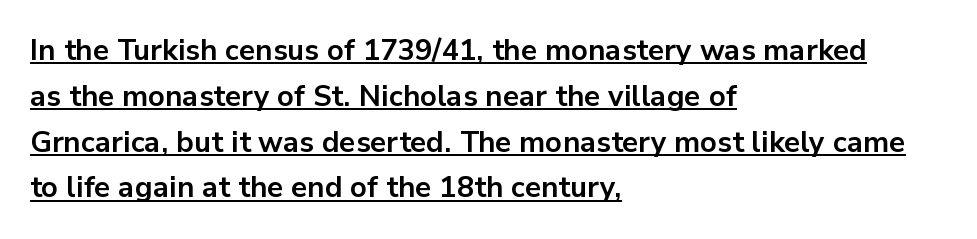
{"serif": "no", "italic": "no", "bold": "yes", "weight": "bold", "width": "normal", "stroke_contrast": "low", "x_height": "medium", "monospaced": "no", "underline": "yes", "align": "left", "line_spacing": "normal", "line_spacing_ratio": 1.58, "letter_spacing": "normal", "letter_spacing_em": 0.0, "glyph_px": 29}
